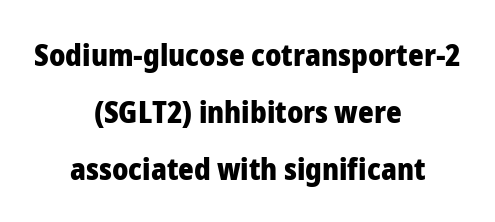
Q: Is the text bold? A: Yes.
Q: Is the text italic (slanted)? A: No, it is upright.
Q: Is the typeface a serif or a sans-serif typeface? A: Sans-serif.
Q: Is the text underlined? A: No.
Q: How is the paragraph aligned? A: Centered.
Q: Is the spacing between letters normal or unusually wide? A: Normal.
Q: Is the spacing between lines tight, normal or loose? A: Loose.
Q: Width (condensed, normal, or wide)? A: Normal.
Q: Stroke contrast? A: Low.
Q: x-height? A: Medium.
Q: Monospaced? A: No.
